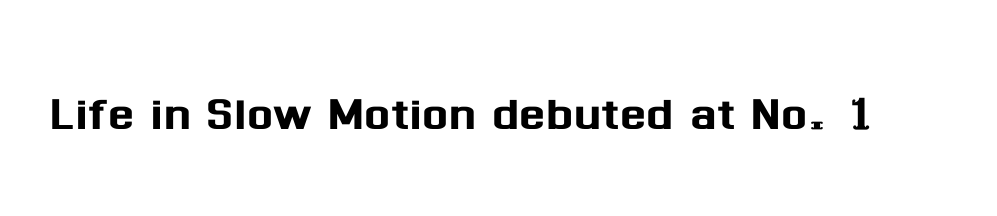
Q: Is the text italic (slanted)? A: No, it is upright.
Q: Is the typeface a serif or a sans-serif typeface? A: Sans-serif.
Q: Is the text underlined? A: No.
Q: Is the spacing between letters normal or unusually wide? A: Normal.
Q: Width (condensed, normal, or wide)? A: Normal.
Q: Stroke contrast? A: Medium.
Q: x-height? A: Medium.
Q: Monospaced? A: No.
